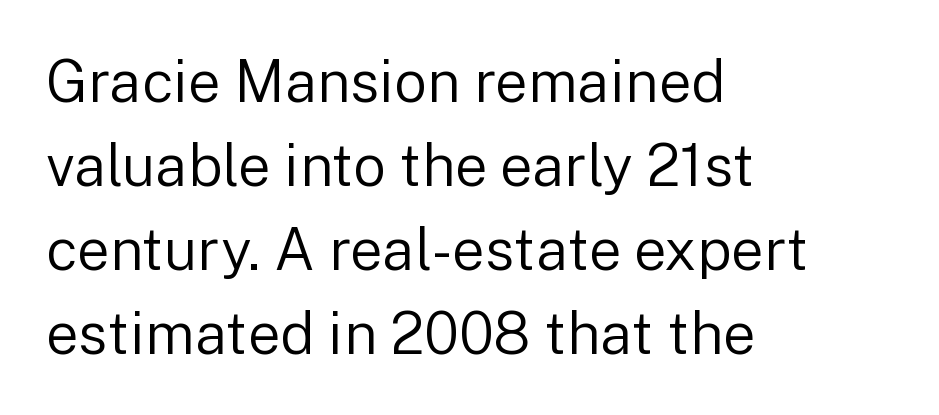
The cut favours lightness, reaching ordinary text weight at its darkest. Layout note: lines flush left. The type sits square on the baseline with zero lean. Varying glyph widths throughout — classic text-font behaviour. Bare-footed words on every line.
